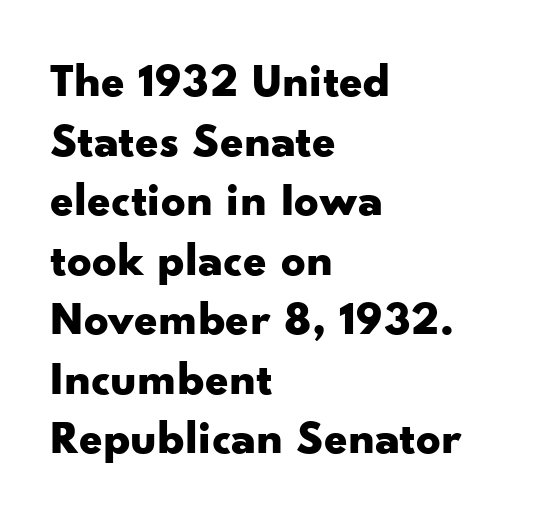
The image shows 48 px bold, wide sans-serif type, upright; set left-aligned, line spacing 1.24x, normal letter spacing, not underlined; low stroke contrast and a small x-height.
